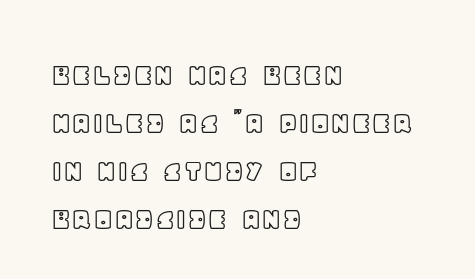
Notice how the stems are strictly vertical — no italics here. Character widths vary here, with narrow letters taking less room than wide ones. Which margin do the lines hug? The left one — the right edge is uneven. Each new line begins a customary step beneath the previous one. The passage shown has conventional tracking throughout.
